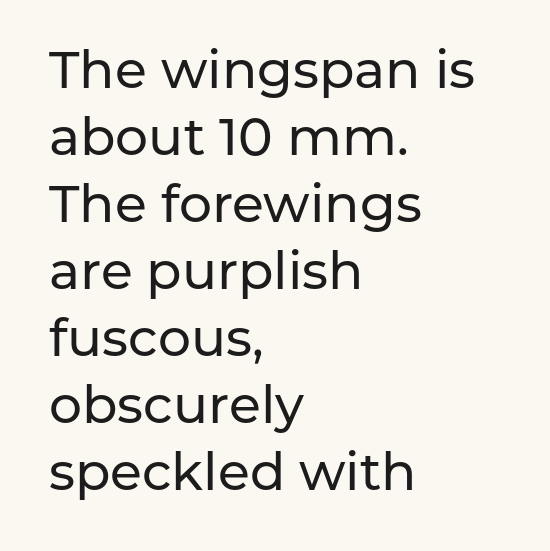
Q: Is the text italic (slanted)? A: No, it is upright.
Q: Is the typeface a serif or a sans-serif typeface? A: Sans-serif.
Q: Is the text underlined? A: No.
Q: How is the paragraph aligned? A: Left-aligned.
Q: Is the spacing between letters normal or unusually wide? A: Normal.
Q: Is the spacing between lines tight, normal or loose? A: Normal.
Q: Width (condensed, normal, or wide)? A: Normal.
Q: Stroke contrast? A: Low.
Q: x-height? A: Medium.
Q: Monospaced? A: No.
